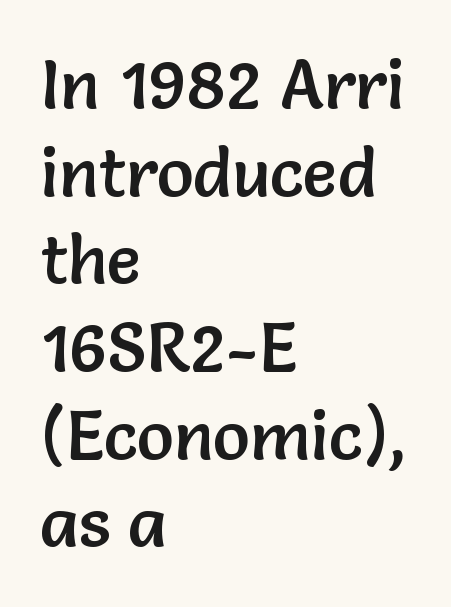
The image shows 69 px sans-serif type, upright; set left-aligned, normal line spacing (1.27x), normal letter spacing, not underlined; low stroke contrast and a medium x-height.
